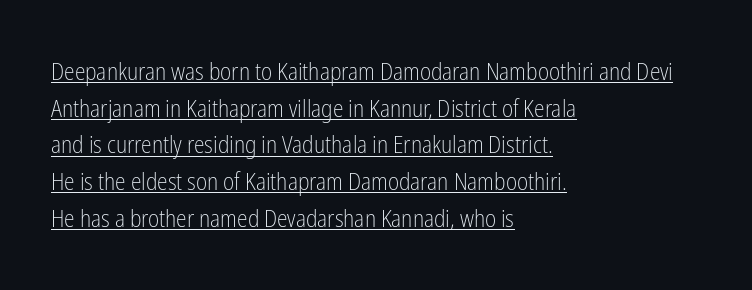
Somebody hit Ctrl+U on this one — the words are underlined. Characters remain perfectly vertical along every line. Reading down the block, your eye returns to a fixed left position each line. The letters sit at their default tracking, neither squeezed nor spread. Summary of vertical rhythm: regular, with standard interline spacing. Stroke mass is kept to a normal reading level or below.
